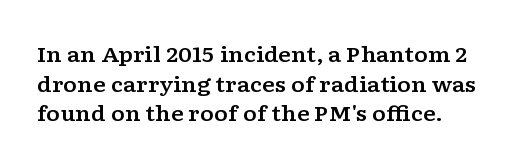
Q: Is the text italic (slanted)? A: No, it is upright.
Q: Is the text underlined? A: No.
Q: How is the paragraph aligned? A: Left-aligned.
Q: Is the spacing between letters normal or unusually wide? A: Normal.
Q: Is the spacing between lines tight, normal or loose? A: Normal.
